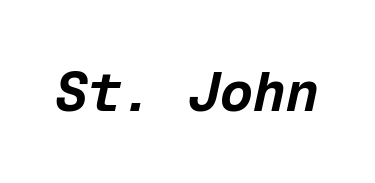
The image shows 55 px bold type, italic (leaning right), monospaced; set normal letter spacing, not underlined; low stroke contrast and a medium x-height.
